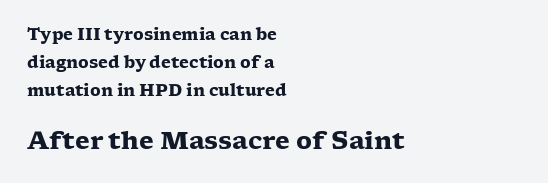
Q: Is the text bold? A: Yes.
Q: Is the text italic (slanted)? A: No, it is upright.
Q: Is the text underlined? A: No.
Q: How is the paragraph aligned? A: Left-aligned.
Q: Is the spacing between letters normal or unusually wide? A: Normal.
Q: Which block of text is set in a larger size, the first (top) or the second (bottom)? A: The second (bottom) one.
